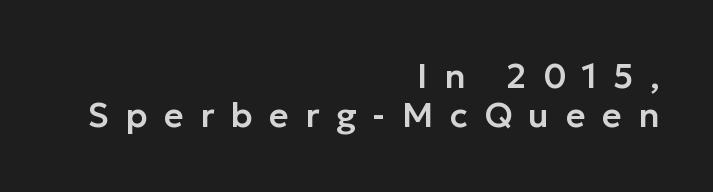
{"serif": "no", "italic": "no", "width": "normal", "stroke_contrast": "low", "x_height": "medium", "monospaced": "no", "underline": "no", "align": "right", "line_spacing": "tight", "line_spacing_ratio": 1.15, "letter_spacing": "wide", "letter_spacing_em": 0.48, "glyph_px": 34}
